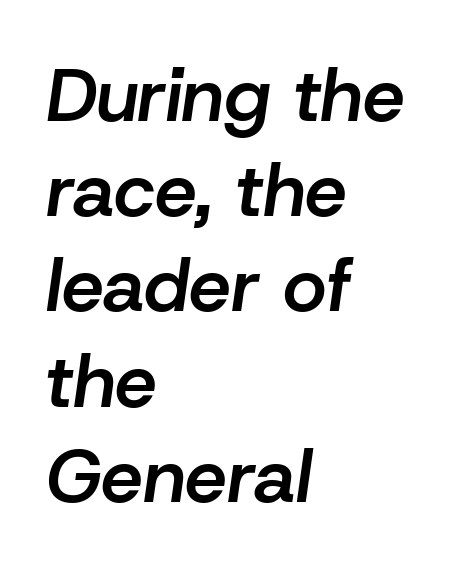
The image shows 75 px semibold type, italic (leaning right); set left-aligned, normal line spacing (1.27x), normal letter spacing, not underlined; low stroke contrast and a medium x-height.
